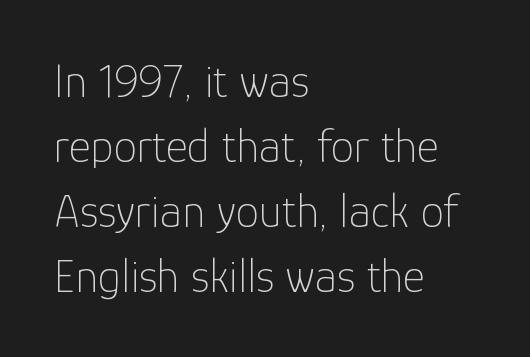
Q: Is the text bold? A: No.
Q: Is the text italic (slanted)? A: No, it is upright.
Q: Is the typeface a serif or a sans-serif typeface? A: Sans-serif.
Q: Is the text underlined? A: No.
Q: How is the paragraph aligned? A: Left-aligned.
Q: Is the spacing between letters normal or unusually wide? A: Normal.
Q: Is the spacing between lines tight, normal or loose? A: Normal.
Q: Width (condensed, normal, or wide)? A: Normal.
Q: Stroke contrast? A: Low.
Q: x-height? A: Medium.
Q: Monospaced? A: No.
